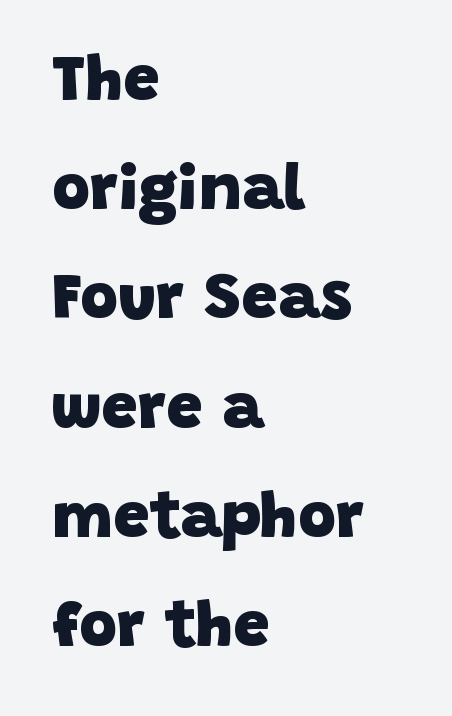
Q: Is the text bold? A: Yes.
Q: Is the typeface a serif or a sans-serif typeface? A: Sans-serif.
Q: Is the text underlined? A: No.
Q: How is the paragraph aligned? A: Left-aligned.
Q: Is the spacing between letters normal or unusually wide? A: Normal.
Q: Is the spacing between lines tight, normal or loose? A: Normal.
Q: Width (condensed, normal, or wide)? A: Normal.
Q: Stroke contrast? A: Low.
Q: x-height? A: Large.
Q: Monospaced? A: No.
